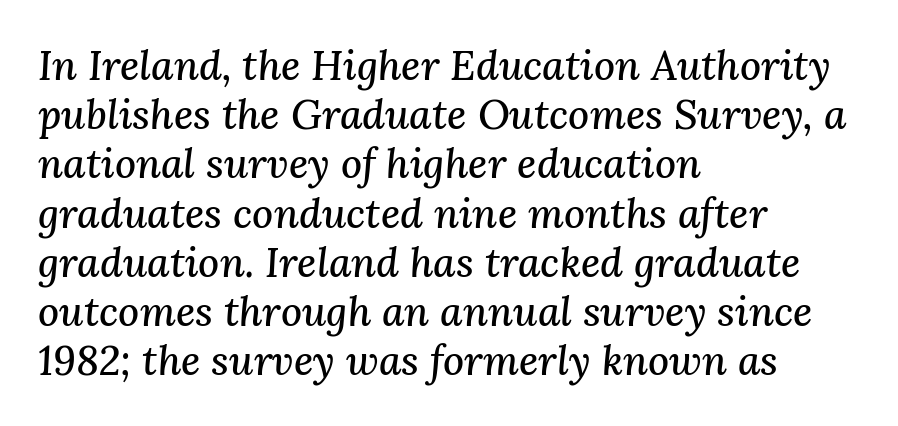
Q: Is the text italic (slanted)? A: Yes, it leans right by about 3 degrees.
Q: Is the typeface a serif or a sans-serif typeface? A: Serif.
Q: Is the text underlined? A: No.
Q: How is the paragraph aligned? A: Left-aligned.
Q: Is the spacing between letters normal or unusually wide? A: Normal.
Q: Width (condensed, normal, or wide)? A: Normal.
Q: Stroke contrast? A: Medium.
Q: x-height? A: Medium.
Q: Monospaced? A: No.
